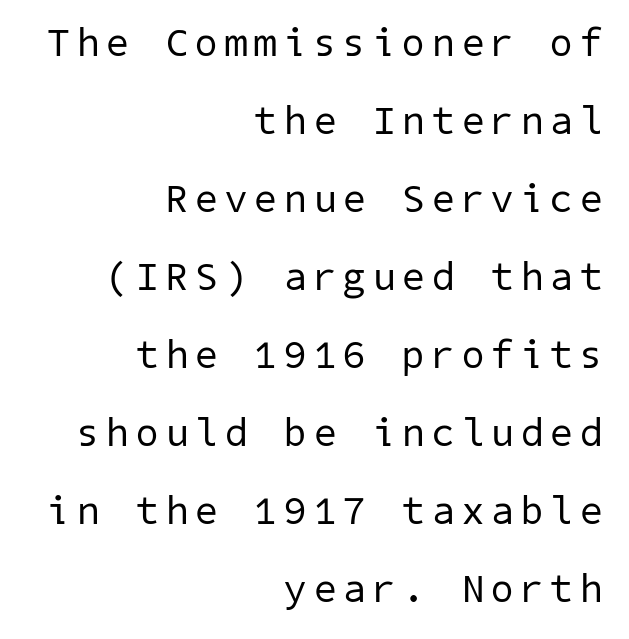
The weight would be labelled regular, book, light, or lighter still. Any mark beneath the type? The region is blank. Serif or sans? Sans — the stroke terminals are bare. A great deal of white space separates one row of letters from the next.
